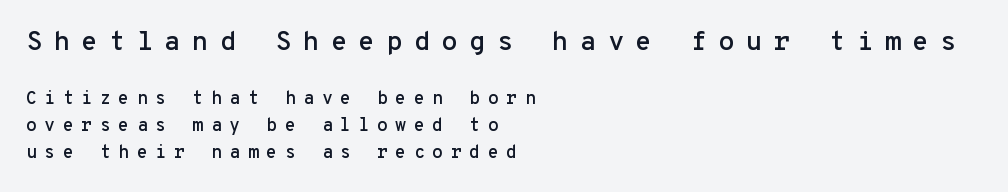
The image shows 27 px text type, upright; set left-aligned, normal line spacing (1.5x), unusually wide letter spacing (+0.41 em), not underlined; the first (top) block is 1.5x larger.
